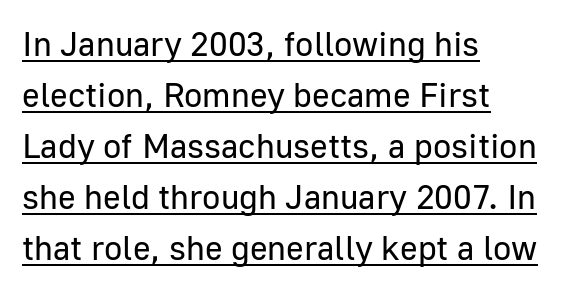
Q: Is the text bold? A: No.
Q: Is the text italic (slanted)? A: No, it is upright.
Q: Is the typeface a serif or a sans-serif typeface? A: Sans-serif.
Q: Is the text underlined? A: Yes.
Q: How is the paragraph aligned? A: Left-aligned.
Q: Is the spacing between letters normal or unusually wide? A: Normal.
Q: Is the spacing between lines tight, normal or loose? A: Normal.
Q: Width (condensed, normal, or wide)? A: Normal.
Q: Stroke contrast? A: Low.
Q: x-height? A: Medium.
Q: Monospaced? A: No.
